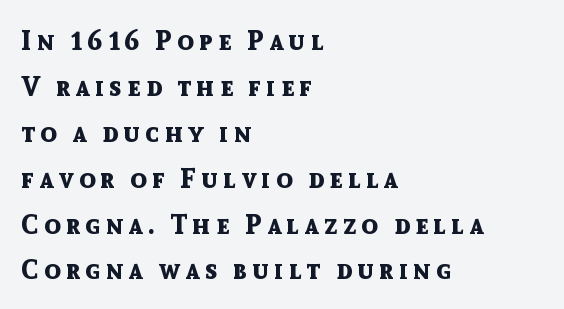
A typesetter would call this heavily tracked-out type. Strokes here are thick enough to call this a true bold. When letters stand straight like this, we call the style roman or upright. Horizontal bands of white between lines are of average thickness.
